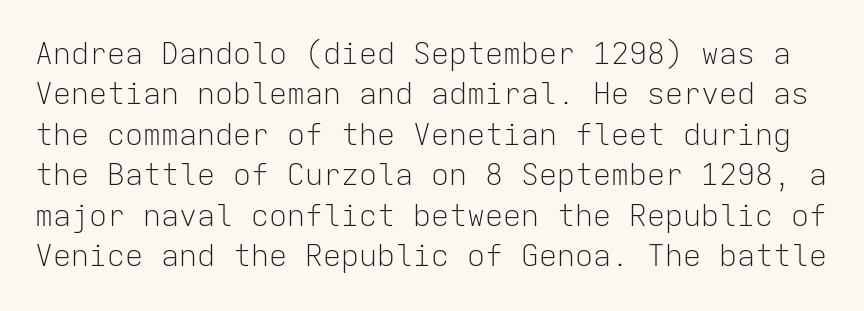
The image shows 30 px light sans-serif type, upright, monospaced; set normal line spacing (1.35x), normal letter spacing, not underlined; low stroke contrast and a medium x-height.
